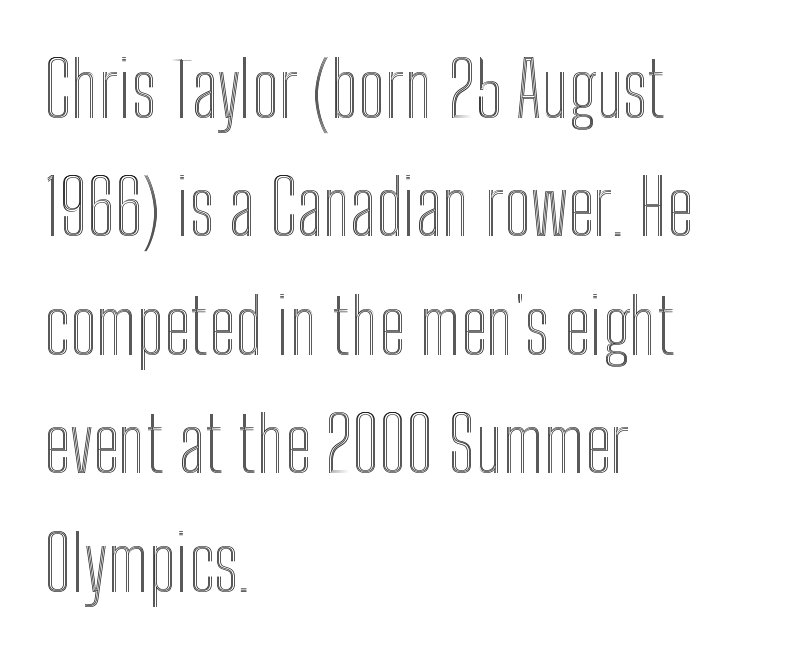
The image shows 75 px condensed type, upright; set left-aligned, normal line spacing (1.58x), normal letter spacing, not underlined; a medium x-height.
